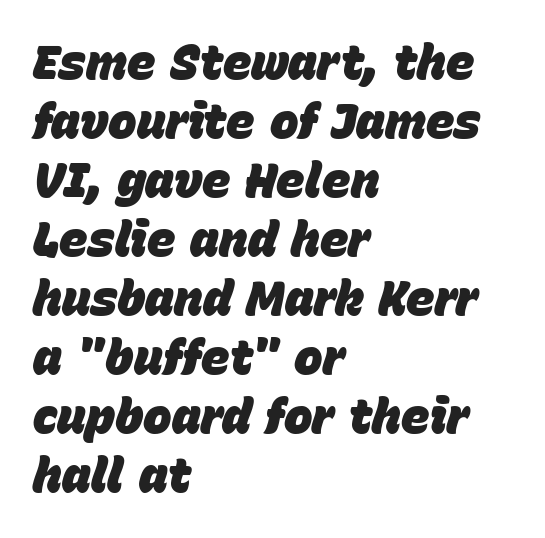
The image shows 48 px heavy type, italic (leaning right); set left-aligned, line spacing 1.23x, normal letter spacing, not underlined; low stroke contrast and a large x-height.
